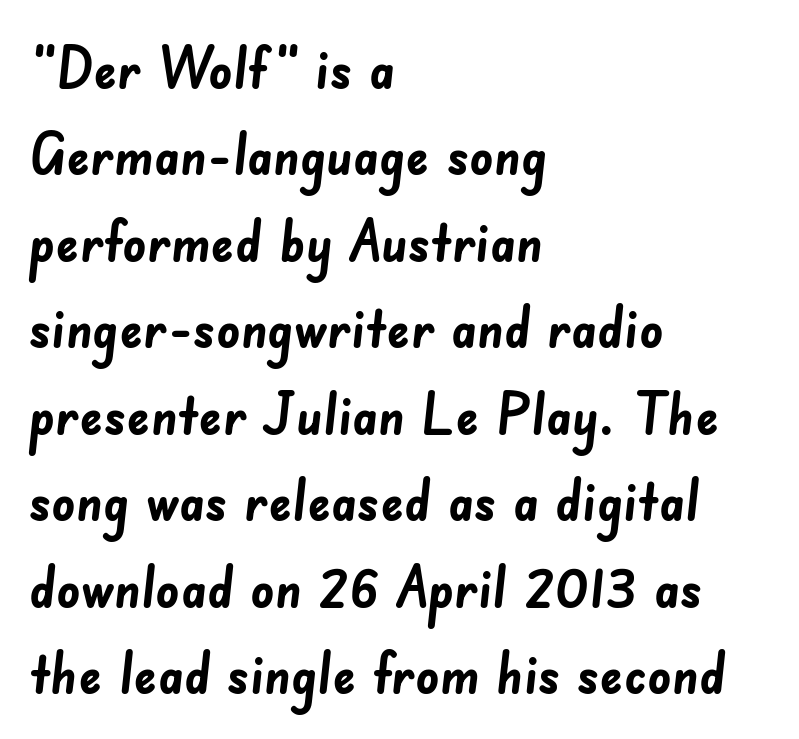
{"serif": "no", "bold": "yes", "weight": "semibold", "width": "normal", "stroke_contrast": "low", "x_height": "small", "monospaced": "no", "underline": "no", "align": "left", "line_spacing": "normal", "line_spacing_ratio": 1.49, "letter_spacing": "normal", "letter_spacing_em": 0.0, "glyph_px": 58}
